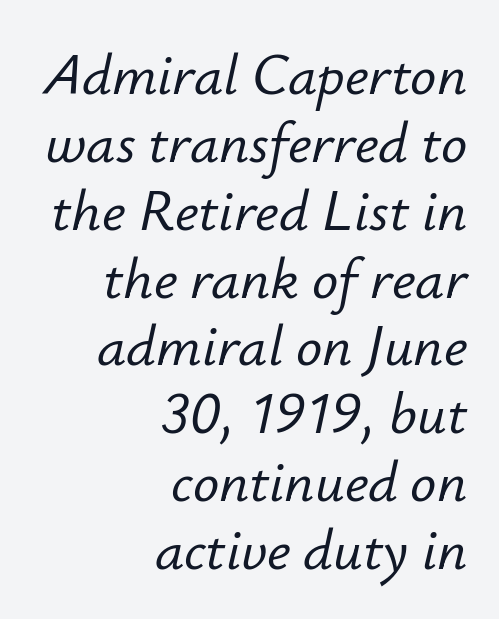
The image shows 58 px text type, italic (leaning right); set right-aligned, line spacing 1.17x, normal letter spacing, not underlined; low stroke contrast and a small x-height.
